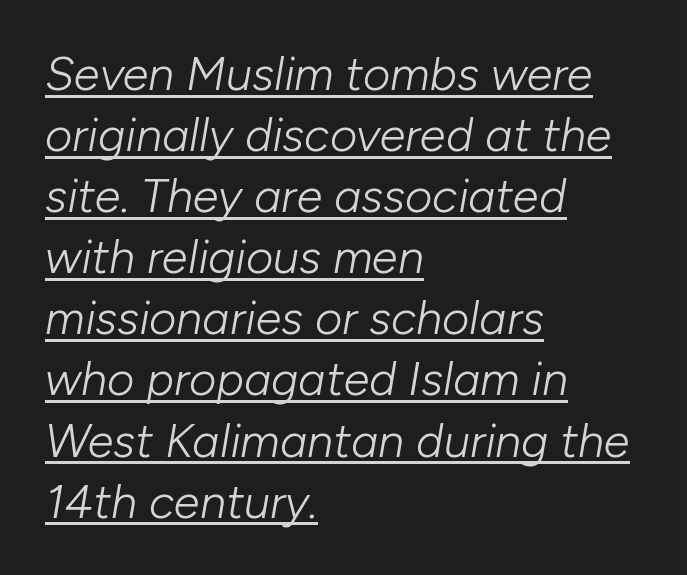
Observe the ordinary spacing: letters are neighbours, not strangers. Whoever set this chose a conventional vertical rhythm. The letters advance in unequal steps, a hallmark of proportional type. The passage shown is not bold in any degree. Slant detected: the letters are inclined. These lines stack with their left ends in a neat column.
